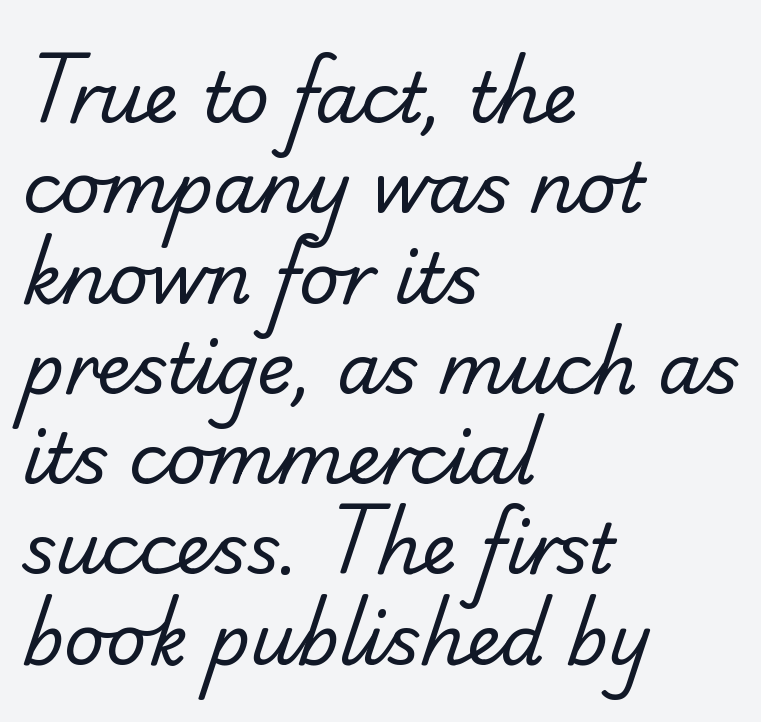
{"serif": "no", "bold": "no", "weight": "regular", "width": "normal", "stroke_contrast": "low", "x_height": "small", "monospaced": "no", "underline": "no", "align": "left", "line_spacing": "normal", "line_spacing_ratio": 1.29, "letter_spacing": "normal", "letter_spacing_em": 0.0, "glyph_px": 70}
